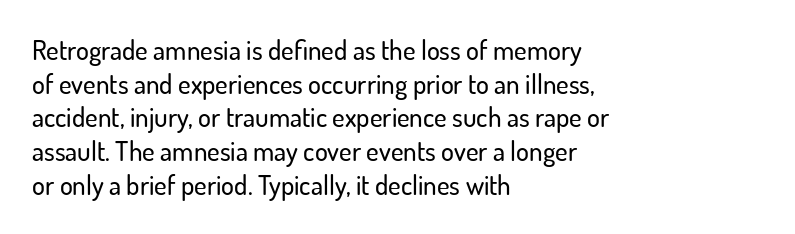
Q: Is the text italic (slanted)? A: No, it is upright.
Q: Is the text underlined? A: No.
Q: How is the paragraph aligned? A: Left-aligned.
Q: Is the spacing between letters normal or unusually wide? A: Normal.
Q: Is the spacing between lines tight, normal or loose? A: Normal.
